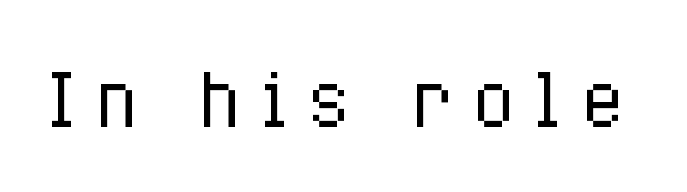
Q: Is the text bold? A: No.
Q: Is the text italic (slanted)? A: No, it is upright.
Q: Is the text underlined? A: No.
Q: Is the spacing between letters normal or unusually wide? A: Unusually wide.
Q: Width (condensed, normal, or wide)? A: Condensed.
Q: Stroke contrast? A: Low.
Q: x-height? A: Medium.
Q: Monospaced? A: No.
